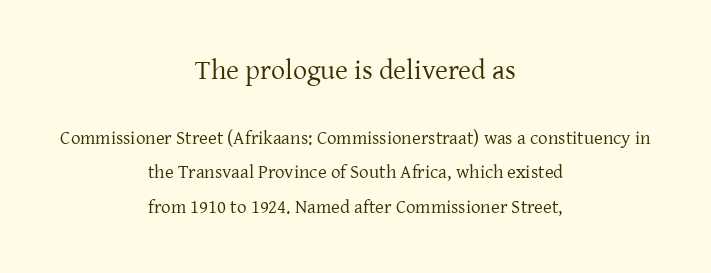
Q: Is the text bold? A: No.
Q: Is the text italic (slanted)? A: No, it is upright.
Q: Is the typeface a serif or a sans-serif typeface? A: Serif.
Q: Is the text underlined? A: No.
Q: How is the paragraph aligned? A: Centered.
Q: Is the spacing between letters normal or unusually wide? A: Normal.
Q: Which block of text is set in a larger size, the first (top) or the second (bottom)? A: The first (top) one.
Q: Width (condensed, normal, or wide)? A: Normal.
Q: Stroke contrast? A: Low.
Q: x-height? A: Medium.
Q: Monospaced? A: No.
